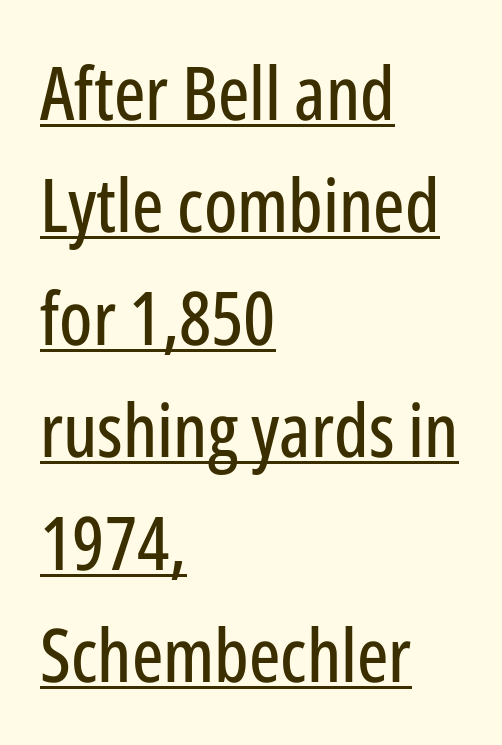
{"serif": "no", "italic": "no", "width": "condensed", "stroke_contrast": "low", "x_height": "medium", "monospaced": "no", "underline": "yes", "align": "left", "line_spacing": "normal", "line_spacing_ratio": 1.52, "letter_spacing": "normal", "letter_spacing_em": 0.0, "glyph_px": 74}
